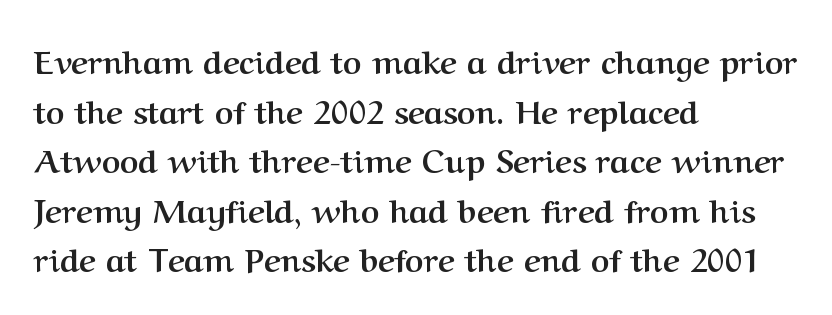
Q: Is the text bold? A: Yes.
Q: Is the text italic (slanted)? A: No, it is upright.
Q: Is the typeface a serif or a sans-serif typeface? A: Serif.
Q: Is the text underlined? A: No.
Q: How is the paragraph aligned? A: Left-aligned.
Q: Is the spacing between letters normal or unusually wide? A: Normal.
Q: Is the spacing between lines tight, normal or loose? A: Normal.
Q: Width (condensed, normal, or wide)? A: Normal.
Q: Stroke contrast? A: Medium.
Q: x-height? A: Medium.
Q: Monospaced? A: No.
